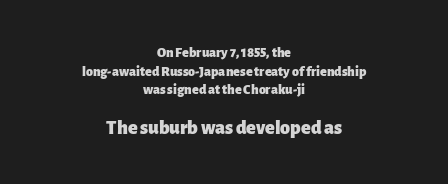
{"italic": "no", "bold": "yes", "underline": "no", "align": "center", "line_spacing": "normal", "line_spacing_ratio": 1.33, "letter_spacing": "normal", "letter_spacing_em": 0.0, "larger_block": "second", "size_ratio": 1.43, "glyph_px": 20}
